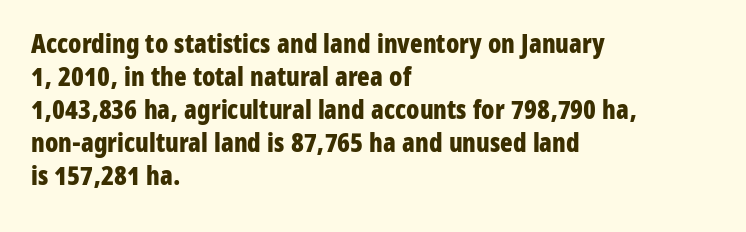
The image shows 26 px bold type, upright; set left-aligned, normal line spacing (1.27x), normal letter spacing, not underlined.
